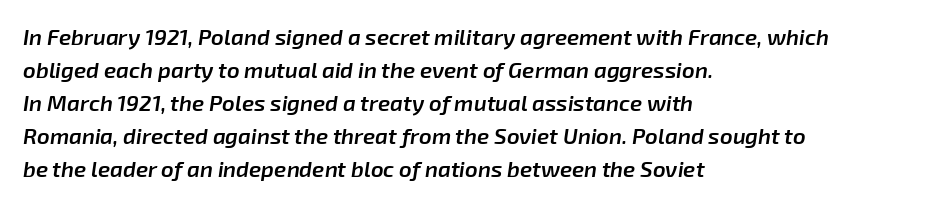
{"italic": "yes", "lean": "right", "slant_degrees": 8, "bold": "semi", "underline": "no", "align": "left", "line_spacing": "normal", "line_spacing_ratio": 1.5, "letter_spacing": "normal", "letter_spacing_em": 0.0, "glyph_px": 22}
